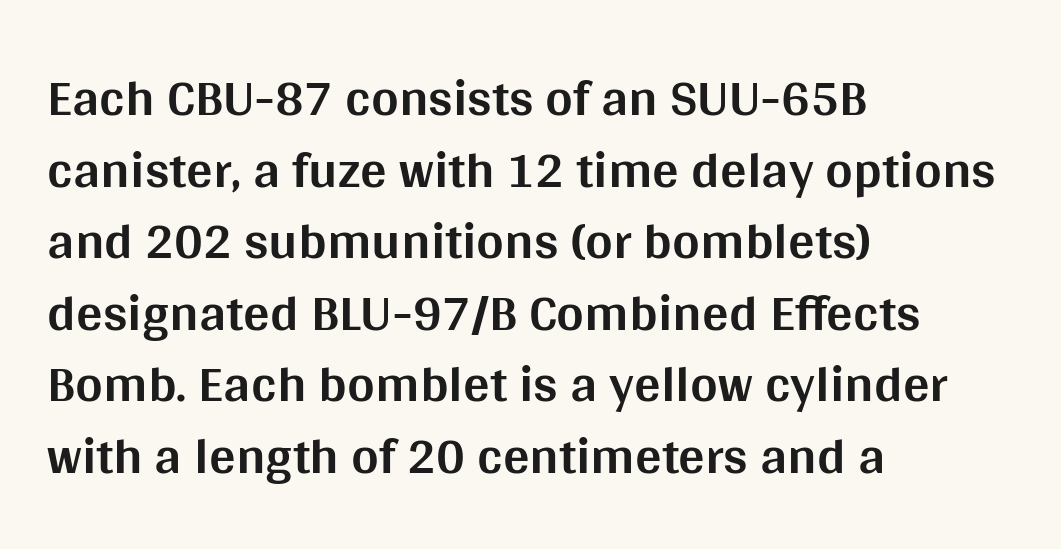
{"serif": "no", "italic": "no", "bold": "yes", "weight": "bold", "width": "normal", "stroke_contrast": "medium", "x_height": "large", "monospaced": "no", "underline": "no", "align": "left", "line_spacing": "normal", "line_spacing_ratio": 1.35, "letter_spacing": "normal", "letter_spacing_em": 0.0, "glyph_px": 53}
